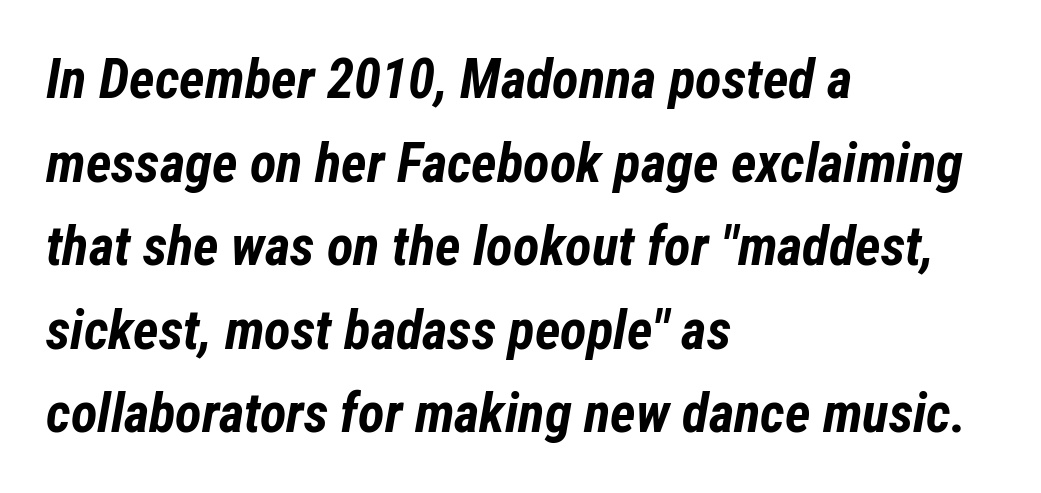
Here the designer chose a conventional face with non-uniform glyph widths. This rendering features lettering with no underline. This is heavy type, rendered in bold. The lines are quadded left.
